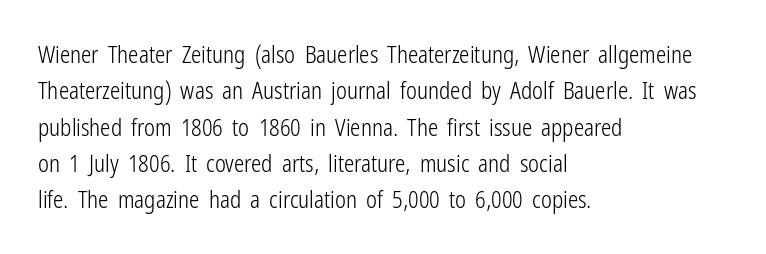
Compared with typical paragraphs, the rows here are spaced about the same. The letterforms sit at book weight or below. Ascenders rise straight up at ninety degrees. The lines are quadded left. Check the space under the baseline: it is left empty. Tracking value appears to be zero — textbook default spacing.
